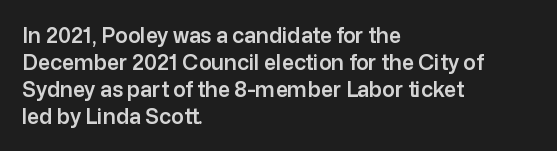
{"italic": "no", "underline": "no", "align": "left", "line_spacing": "normal", "line_spacing_ratio": 1.28, "letter_spacing": "normal", "letter_spacing_em": 0.0, "glyph_px": 21}
